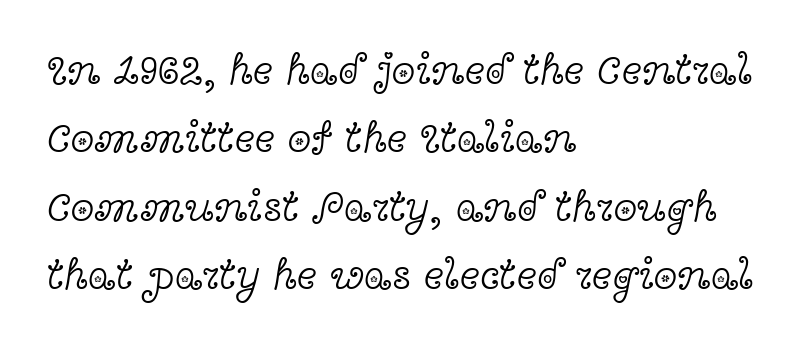
If you drew a ruler down the left edge, every line would touch it. This is roman type, the default non-slanted kind. The cut favours lightness, reaching ordinary text weight at its darkest. The leading is moderate, giving the passage an even texture.
